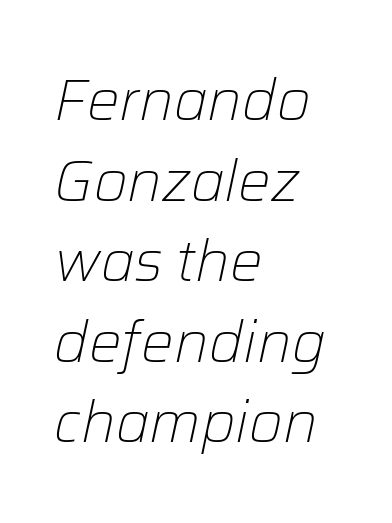
{"italic": "yes", "lean": "right", "slant_degrees": 12, "bold": "no", "weight": "light", "width": "normal", "stroke_contrast": "low", "x_height": "medium", "monospaced": "no", "underline": "no", "align": "left", "line_spacing": "normal", "line_spacing_ratio": 1.39, "letter_spacing": "normal", "letter_spacing_em": 0.0, "glyph_px": 58}
